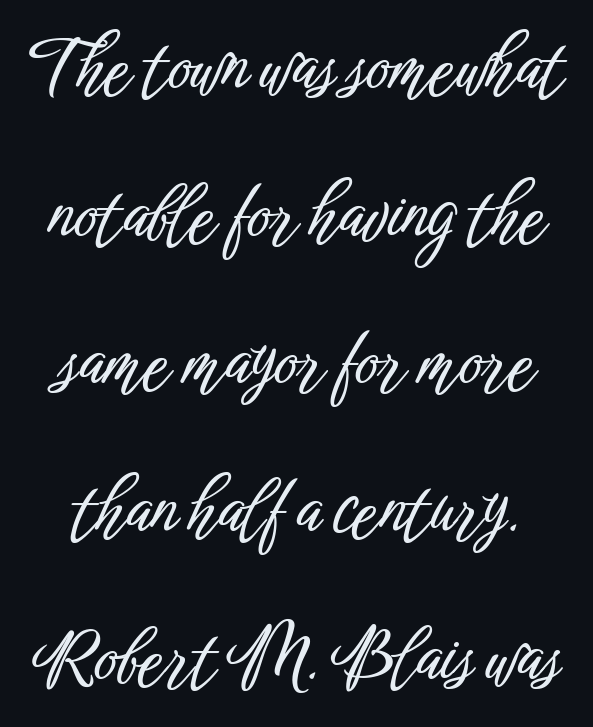
Is this a fixed-width face? No — the glyphs have proportional, varying widths. To sum up the face: it is a sans, with no serifs. Default kerning and tracking; the words read as compact shapes. Is there much room between lines? Yes — plenty of vertical air separates them. The specimen omits any rule beneath the text block's lines.
